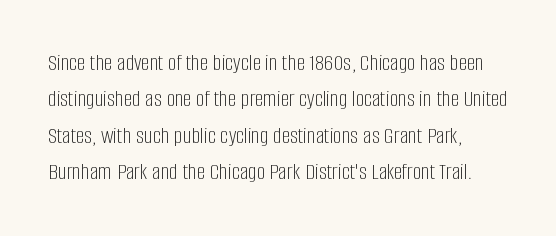
The foot of each line stays bare and open. These lines stack with their left ends in a neat column. Italic: no, the glyphs are upright roman. These lines sit exactly where default settings would place them.
